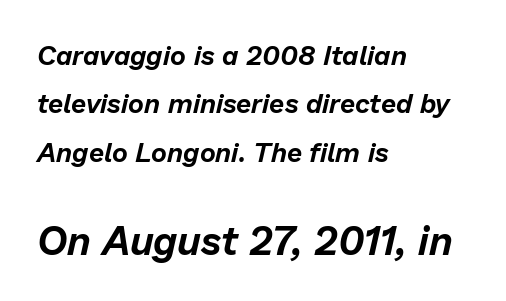
{"italic": "yes", "lean": "right", "slant_degrees": 13, "width": "normal", "stroke_contrast": "low", "x_height": "medium", "monospaced": "no", "underline": "no", "align": "left", "line_spacing_ratio": 1.79, "letter_spacing": "normal", "letter_spacing_em": 0.0, "larger_block": "second", "size_ratio": 1.48, "glyph_px": 40}
